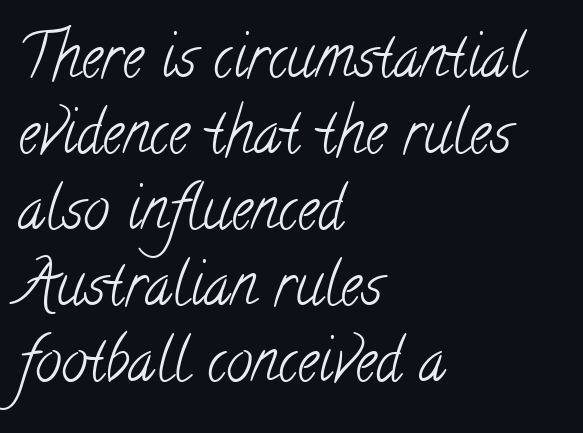
Q: Is the text bold? A: No.
Q: Is the typeface a serif or a sans-serif typeface? A: Serif.
Q: Is the text underlined? A: No.
Q: How is the paragraph aligned? A: Left-aligned.
Q: Is the spacing between letters normal or unusually wide? A: Normal.
Q: Is the spacing between lines tight, normal or loose? A: Normal.
Q: Width (condensed, normal, or wide)? A: Condensed.
Q: Stroke contrast? A: Low.
Q: x-height? A: Small.
Q: Monospaced? A: No.
